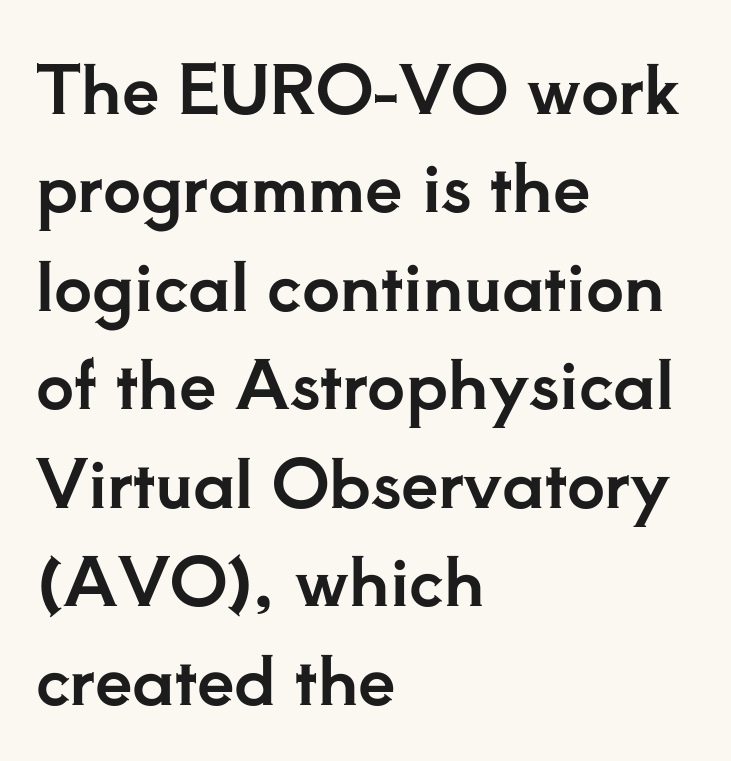
The image shows 67 px serif type, upright; set left-aligned, normal line spacing (1.47x), normal letter spacing, not underlined; low stroke contrast and a small x-height.
